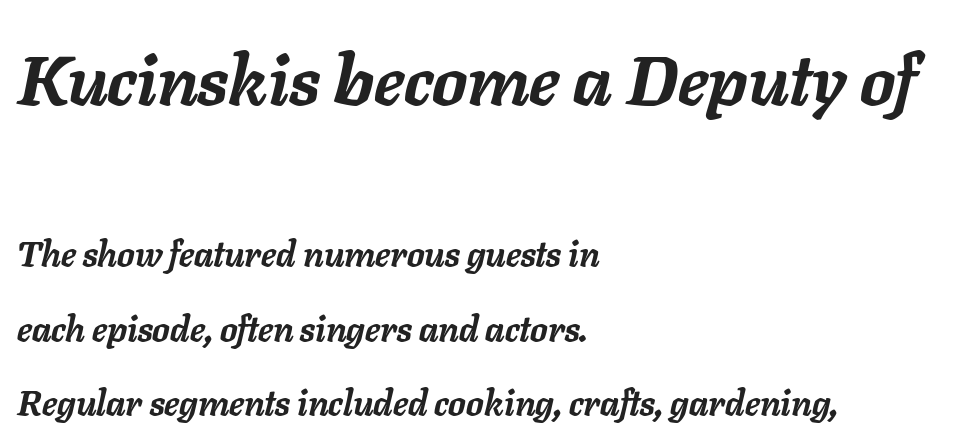
Q: Is the text bold? A: Yes.
Q: Is the text italic (slanted)? A: Yes, it leans right by about 11 degrees.
Q: Is the text underlined? A: No.
Q: How is the paragraph aligned? A: Left-aligned.
Q: Is the spacing between letters normal or unusually wide? A: Normal.
Q: Is the spacing between lines tight, normal or loose? A: Loose.
Q: Which block of text is set in a larger size, the first (top) or the second (bottom)? A: The first (top) one.
Q: Width (condensed, normal, or wide)? A: Normal.
Q: Stroke contrast? A: Low.
Q: x-height? A: Medium.
Q: Monospaced? A: No.
